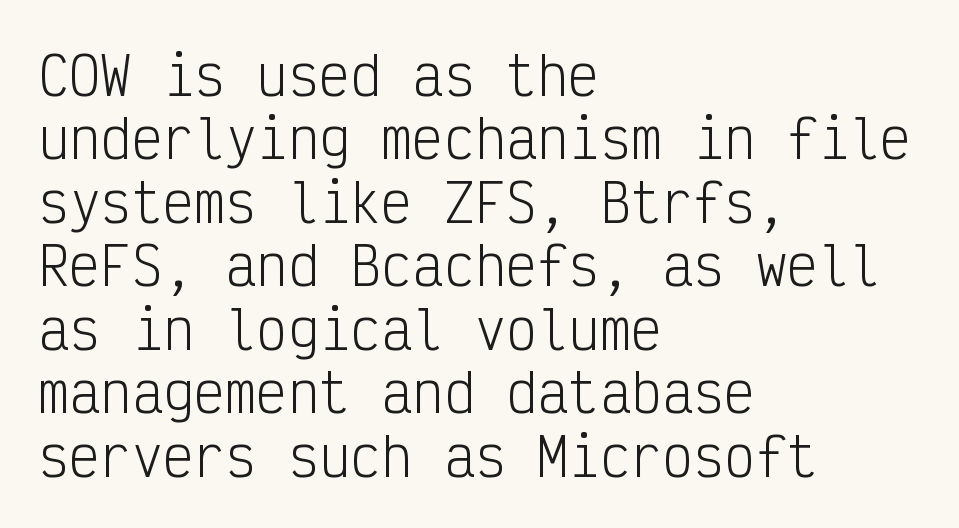
The image shows 52 px light, condensed sans-serif type, upright, monospaced; set left-aligned, line spacing 1.22x, normal letter spacing, not underlined; low stroke contrast and a medium x-height.
